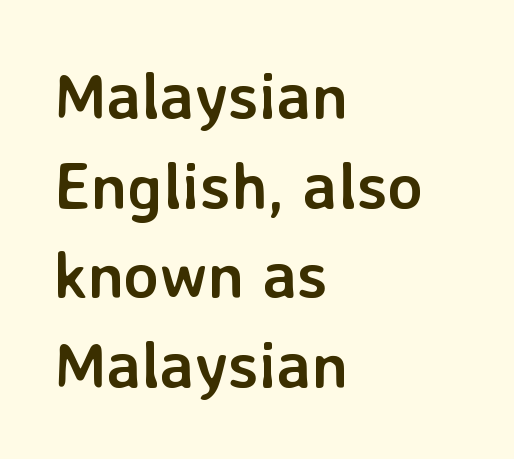
Q: Is the text bold? A: Yes.
Q: Is the text italic (slanted)? A: No, it is upright.
Q: Is the typeface a serif or a sans-serif typeface? A: Sans-serif.
Q: Is the text underlined? A: No.
Q: How is the paragraph aligned? A: Left-aligned.
Q: Is the spacing between letters normal or unusually wide? A: Normal.
Q: Is the spacing between lines tight, normal or loose? A: Normal.
Q: Width (condensed, normal, or wide)? A: Normal.
Q: Stroke contrast? A: Low.
Q: x-height? A: Medium.
Q: Monospaced? A: No.
